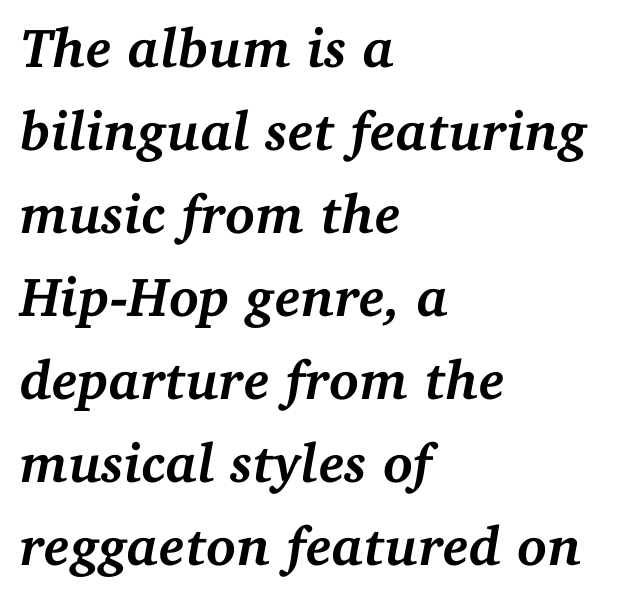
Stroke terminals: seriffed. Honestly, there is no underline to notice here at all. Line starts are locked; line ends wander. The vertical gap from one line to the next is medium. Style check: oblique. The passage shown is typed in a proportional face where columns would drift.
